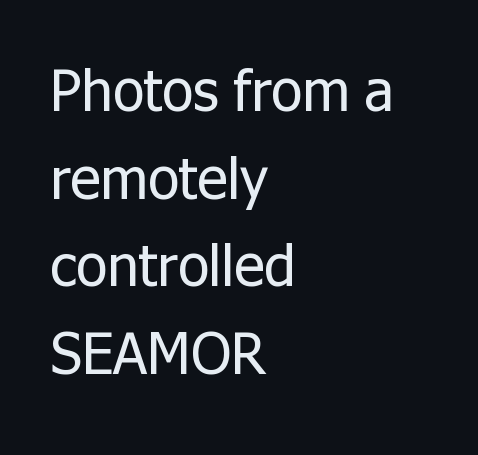
{"serif": "no", "italic": "no", "bold": "no", "weight": "regular", "width": "normal", "stroke_contrast": "low", "x_height": "medium", "monospaced": "no", "underline": "no", "align": "left", "line_spacing": "normal", "line_spacing_ratio": 1.51, "letter_spacing": "normal", "letter_spacing_em": 0.0, "glyph_px": 58}
